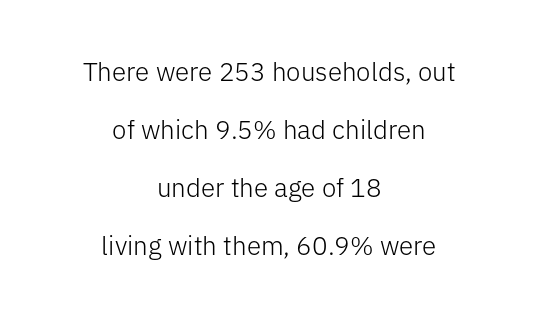
The image shows 26 px text type, upright; set centered, loose line spacing (2.23x), normal letter spacing, not underlined.
